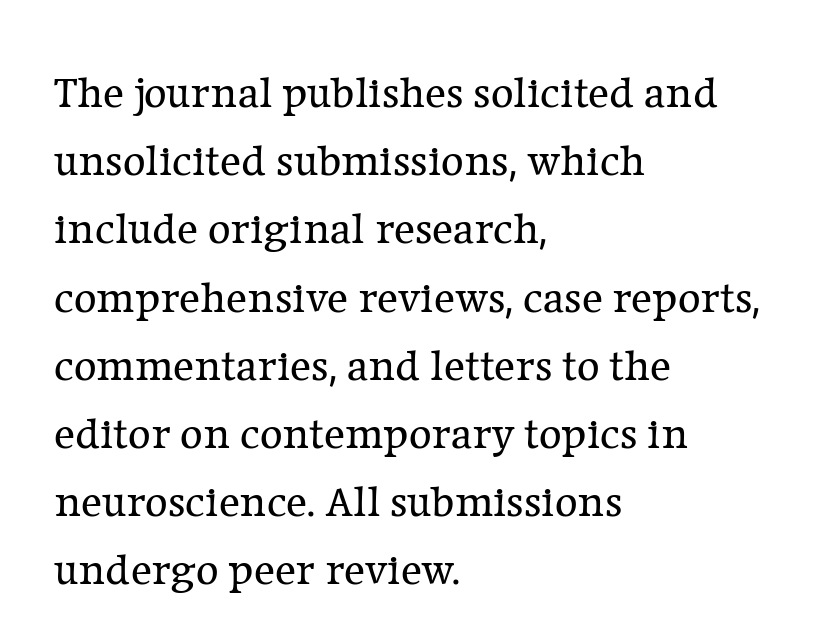
The image shows 44 px regular-weight serif type, upright; set left-aligned, normal line spacing (1.55x), normal letter spacing, not underlined; low stroke contrast and a medium x-height.
